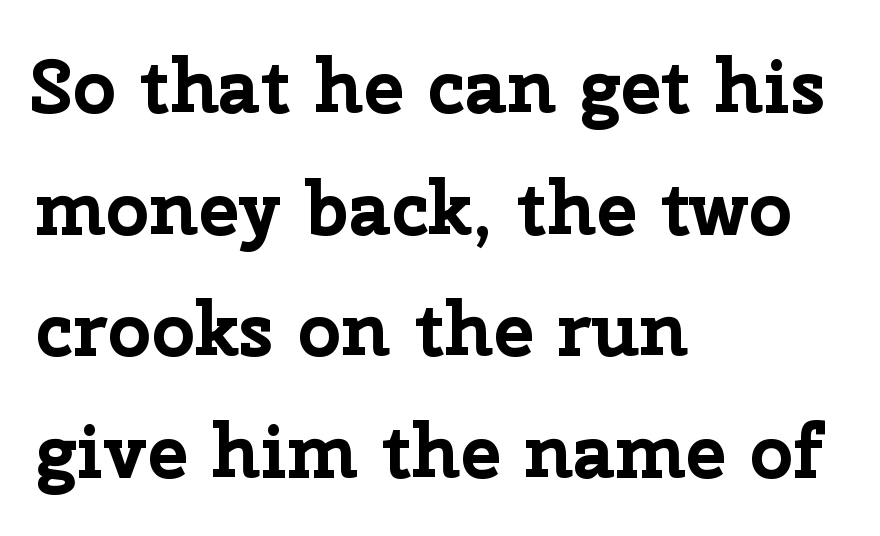
Q: Is the text bold? A: Yes.
Q: Is the text italic (slanted)? A: No, it is upright.
Q: Is the typeface a serif or a sans-serif typeface? A: Sans-serif.
Q: Is the text underlined? A: No.
Q: How is the paragraph aligned? A: Left-aligned.
Q: Is the spacing between letters normal or unusually wide? A: Normal.
Q: Is the spacing between lines tight, normal or loose? A: Normal.
Q: Width (condensed, normal, or wide)? A: Normal.
Q: Stroke contrast? A: Low.
Q: x-height? A: Medium.
Q: Monospaced? A: No.
